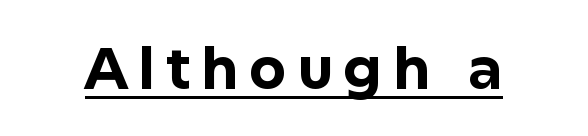
The image shows 58 px bold sans-serif type, upright; set underlined; low stroke contrast and a medium x-height.
